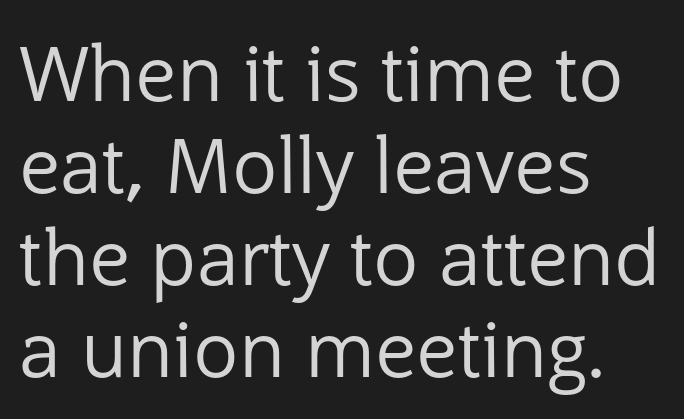
The image shows 76 px regular-weight sans-serif type, upright; set left-aligned, line spacing 1.21x, normal letter spacing, not underlined; low stroke contrast and a medium x-height.
